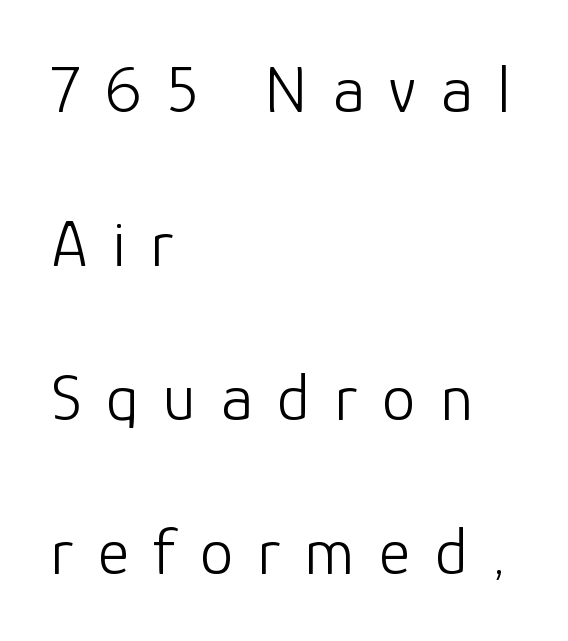
{"serif": "no", "italic": "no", "bold": "no", "weight": "light", "width": "normal", "stroke_contrast": "low", "x_height": "medium", "monospaced": "no", "underline": "no", "align": "left", "line_spacing": "loose", "line_spacing_ratio": 2.3, "letter_spacing": "wide", "letter_spacing_em": 0.37, "glyph_px": 67}
